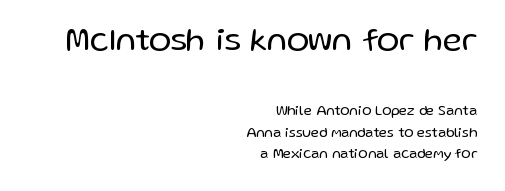
{"serif": "no", "italic": "no", "bold": "no", "weight": "regular", "width": "normal", "stroke_contrast": "low", "x_height": "medium", "monospaced": "no", "underline": "no", "align": "right", "line_spacing": "normal", "line_spacing_ratio": 1.54, "letter_spacing": "normal", "letter_spacing_em": 0.0, "larger_block": "first", "size_ratio": 2.36, "glyph_px": 33}
